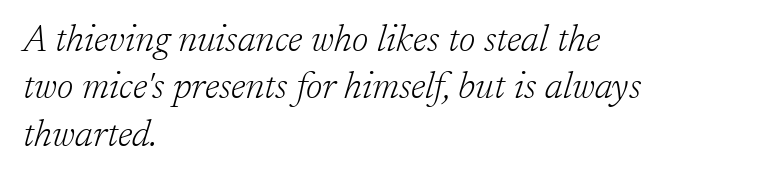
{"serif": "yes", "italic": "yes", "lean": "right", "slant_degrees": 17, "bold": "no", "weight": "light", "width": "normal", "stroke_contrast": "low", "x_height": "medium", "monospaced": "no", "underline": "no", "align": "left", "line_spacing": "normal", "line_spacing_ratio": 1.28, "letter_spacing": "normal", "letter_spacing_em": 0.0, "glyph_px": 37}
